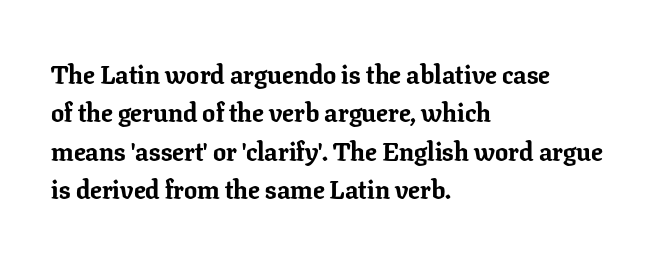
A typesetter would mark this as roman, not italic. Rule under the text: the space is simply empty. Layout note: lines flush left. The designer left line spacing at the default. What weight is shown? A full bold with thick strokes. This sample uses plain, unmodified letter spacing.
